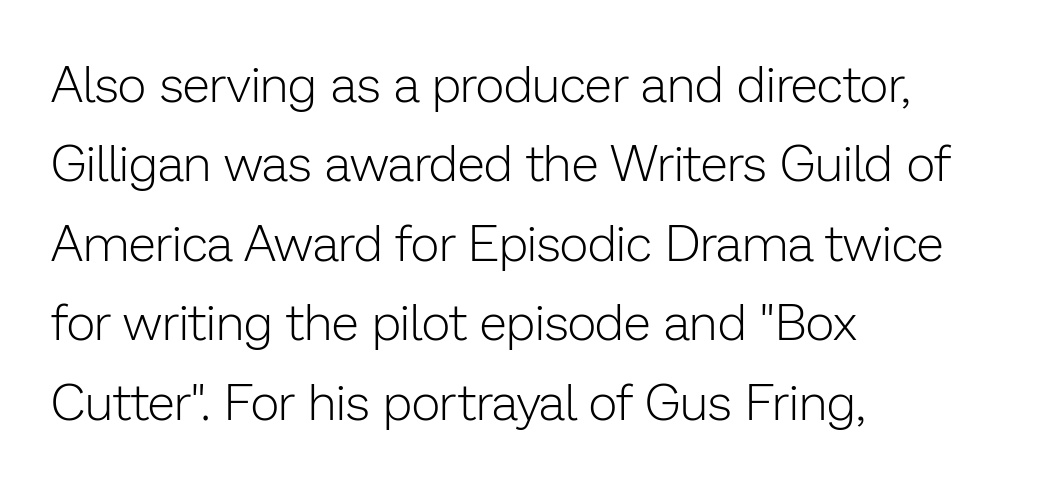
{"serif": "no", "italic": "no", "bold": "no", "weight": "light", "width": "normal", "stroke_contrast": "low", "x_height": "medium", "monospaced": "no", "underline": "no", "align": "left", "line_spacing": "normal", "line_spacing_ratio": 1.59, "letter_spacing": "normal", "letter_spacing_em": 0.0, "glyph_px": 50}
